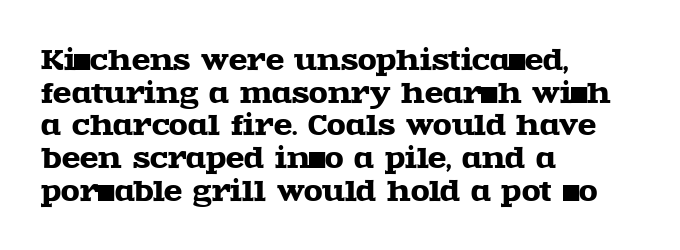
Words float on clear page, feet unadorned. Words appear dense and cohesive because spacing is normal. The lettering holds an erect, upright posture throughout. If you drew a ruler down the left edge, every line would touch it.
